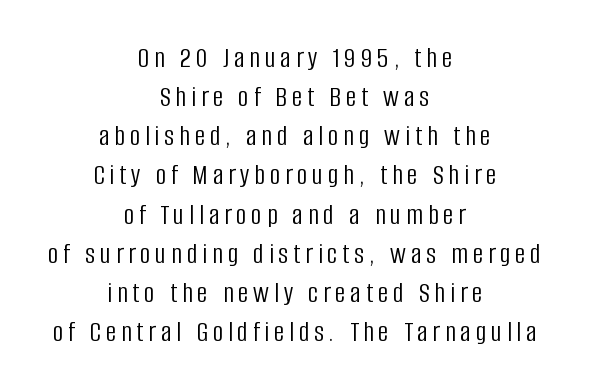
Q: Is the text bold? A: No.
Q: Is the text italic (slanted)? A: No, it is upright.
Q: Is the typeface a serif or a sans-serif typeface? A: Sans-serif.
Q: Is the text underlined? A: No.
Q: How is the paragraph aligned? A: Centered.
Q: Is the spacing between lines tight, normal or loose? A: Normal.
Q: Width (condensed, normal, or wide)? A: Condensed.
Q: Stroke contrast? A: Low.
Q: x-height? A: Large.
Q: Monospaced? A: No.
